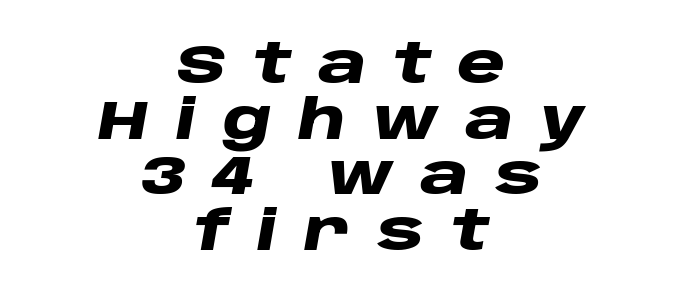
The sample has been set heavy, in full bold. Words appear elongated and porous because spacing is wide. Does the lettering tilt? It does — this is italic. Notice how descenders almost collide with the ascenders below — that's tight leading.
